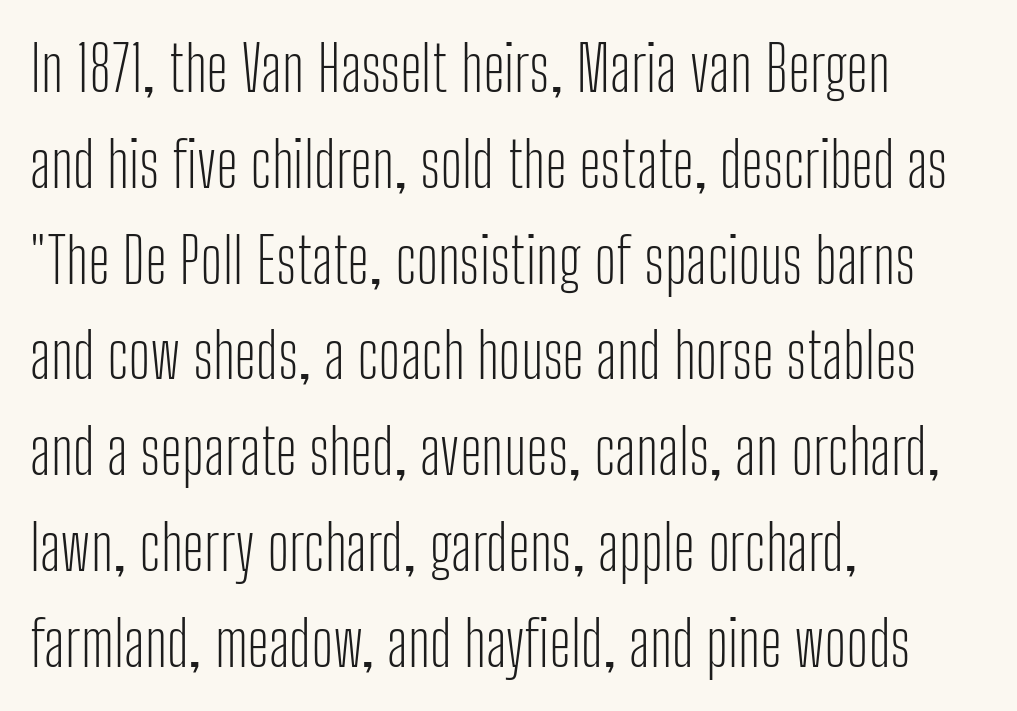
A student would call this left alignment; a typographer would say flush left, rag right. It's the straight-up-and-down kind of type. How are the letters spaced? Ordinarily, with no added tracking. Stroke mass is kept to a normal reading level or below. Students, observe: this is what conventionally led text looks like.
